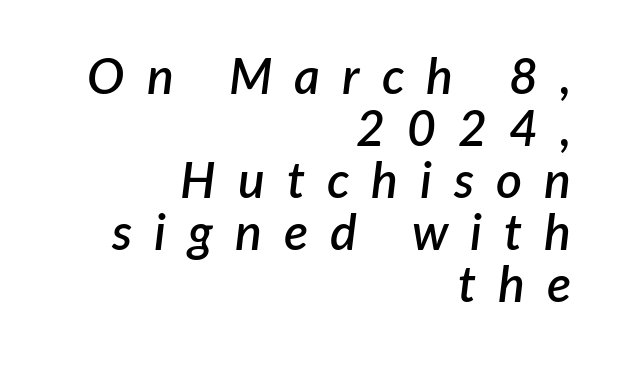
Letters rest on an invisible, unmarked baseline. Look at the stroke-to-counter ratio: somewhat heavy, a semibold. What's the leading like? Squeezed, with rows nearly overlapping. The rendering inserts visible extra space after every character. This sample uses an oblique cut, with every glyph tilted off the vertical. Do the characters align in a grid? No, the font is proportional.
